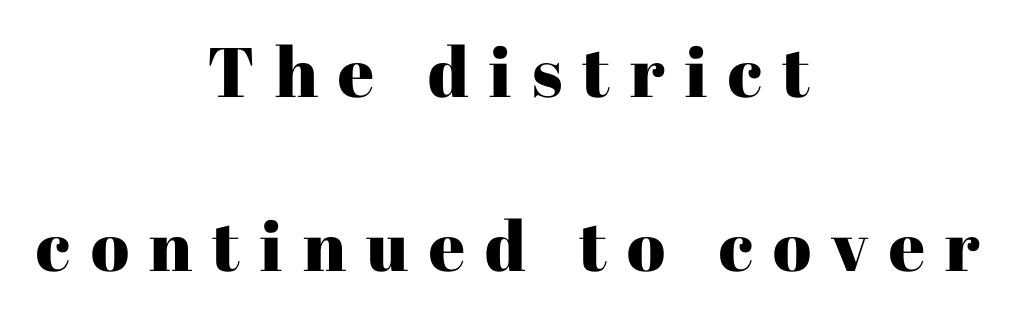
The horizontal fit of the characters is loose and conspicuously gappy. The letters advance in unequal steps, a hallmark of proportional type. What kind of face is this? One with serifs. Horizontal alignment here is central, giving a formal, balanced look. Honestly, there is no underline to notice here at all.
